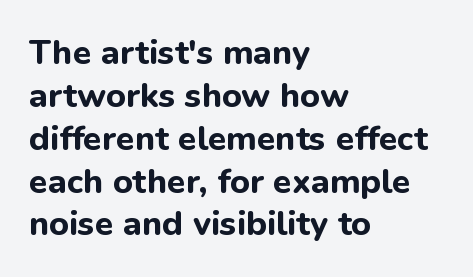
{"serif": "no", "italic": "no", "bold": "yes", "weight": "bold", "width": "normal", "stroke_contrast": "low", "x_height": "medium", "monospaced": "no", "underline": "no", "align": "left", "line_spacing": "normal", "line_spacing_ratio": 1.26, "letter_spacing": "normal", "letter_spacing_em": 0.0, "glyph_px": 34}
